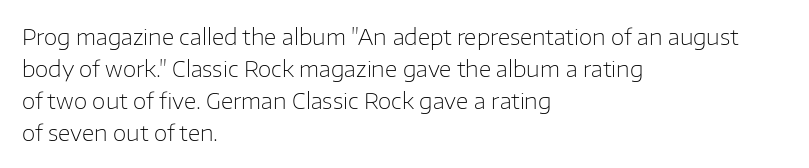
Q: Is the text bold? A: No.
Q: Is the text italic (slanted)? A: No, it is upright.
Q: Is the text underlined? A: No.
Q: How is the paragraph aligned? A: Left-aligned.
Q: Is the spacing between letters normal or unusually wide? A: Normal.
Q: Is the spacing between lines tight, normal or loose? A: Normal.
